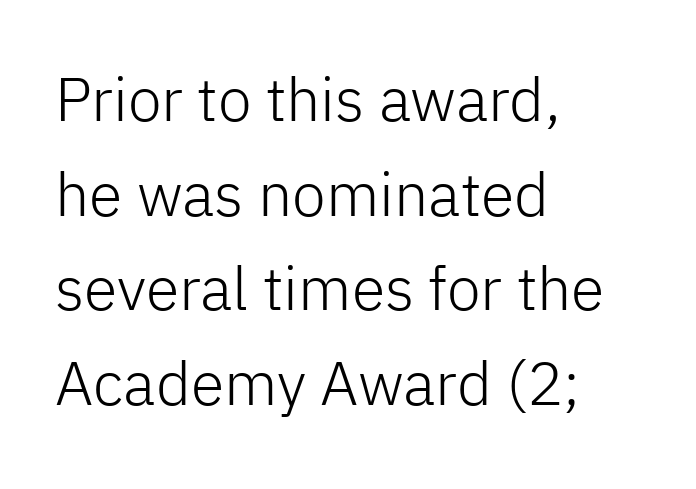
The image shows 61 px light sans-serif type, upright; set left-aligned, normal line spacing (1.55x), normal letter spacing, not underlined; low stroke contrast and a medium x-height.
